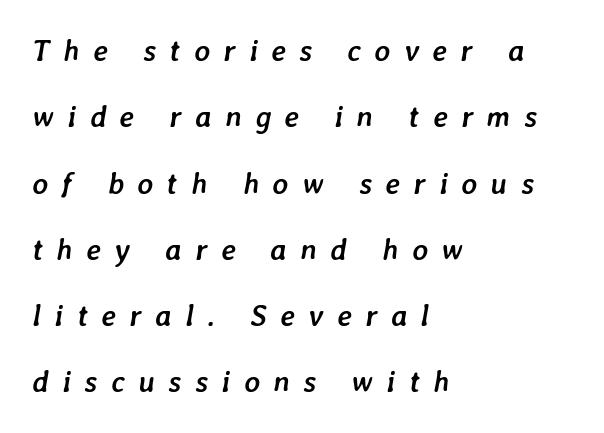
Nobody drew a line under any word here. A typesetter would call this proportional, since set widths differ per character. The space between consecutive lines is lavish. The passage shown is emphatically bold. One-word summary of the alignment: left. Spacing between characters has been opened up far beyond the box default.
